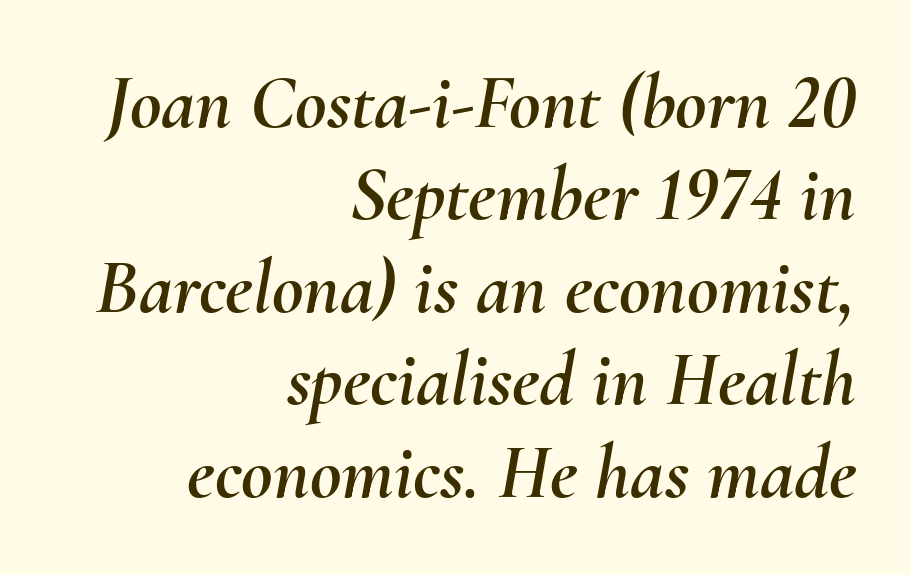
The rendering uses natural spacing where letterforms have individual widths. The rendering keeps characters at their native spacing. Anything drawn beneath the words? Only blank space. Yep, that's italic — everything's leaning.
